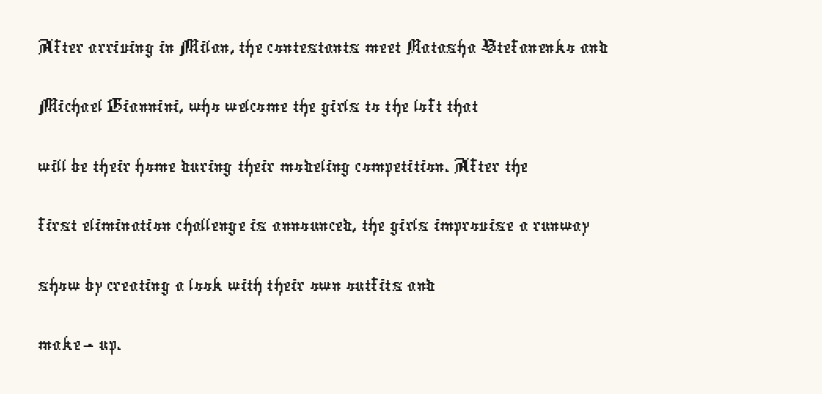
Short and long lines alike share a common starting point at left. This block has exactly the height ordinary leading produces. Glance below the letters and you will spot only blank space. Observe the ordinary spacing: letters are neighbours, not strangers.
